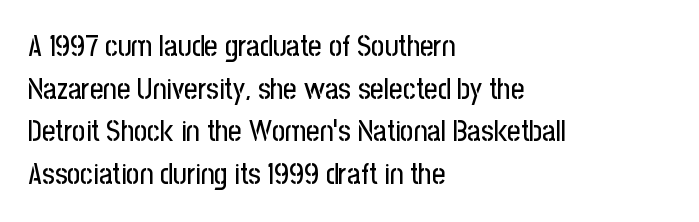
The image shows 29 px condensed sans-serif type, upright; set left-aligned, normal line spacing (1.47x), normal letter spacing, not underlined; low stroke contrast and a medium x-height.
